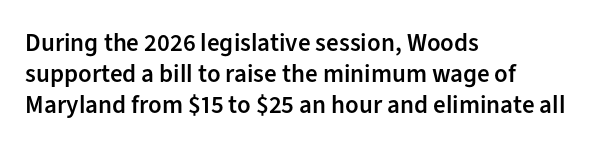
Q: Is the text bold? A: Semi-bold.
Q: Is the text italic (slanted)? A: No, it is upright.
Q: Is the text underlined? A: No.
Q: How is the paragraph aligned? A: Left-aligned.
Q: Is the spacing between letters normal or unusually wide? A: Normal.
Q: Is the spacing between lines tight, normal or loose? A: Normal.
